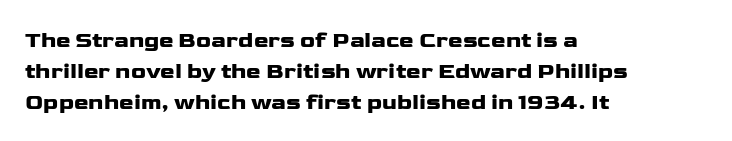
{"italic": "no", "underline": "no", "align": "left", "line_spacing": "normal", "line_spacing_ratio": 1.42, "letter_spacing": "normal", "letter_spacing_em": 0.0, "glyph_px": 22}
